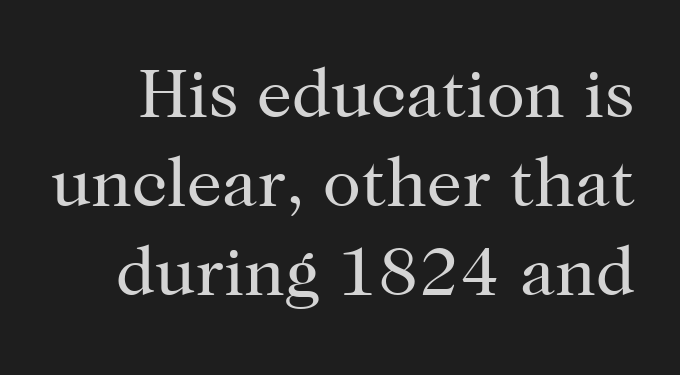
Q: Is the text bold? A: No.
Q: Is the text italic (slanted)? A: No, it is upright.
Q: Is the typeface a serif or a sans-serif typeface? A: Serif.
Q: Is the text underlined? A: No.
Q: Is the spacing between letters normal or unusually wide? A: Normal.
Q: Is the spacing between lines tight, normal or loose? A: Normal.
Q: Width (condensed, normal, or wide)? A: Normal.
Q: Stroke contrast? A: High.
Q: x-height? A: Medium.
Q: Monospaced? A: No.
